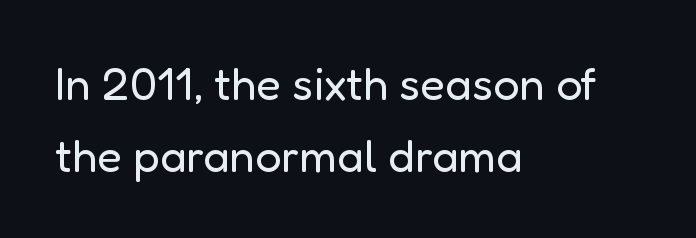
{"serif": "no", "italic": "no", "bold": "no", "weight": "regular", "width": "normal", "stroke_contrast": "low", "x_height": "medium", "monospaced": "no", "underline": "no", "align": "left", "line_spacing": "normal", "line_spacing_ratio": 1.56, "letter_spacing": "normal", "letter_spacing_em": 0.0, "glyph_px": 46}
